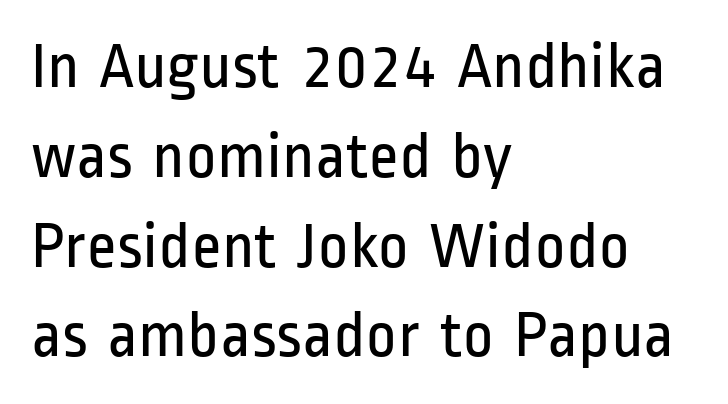
The image shows 66 px regular-weight, condensed sans-serif type, upright; set left-aligned, normal line spacing (1.36x), normal letter spacing, not underlined; low stroke contrast and a medium x-height.
